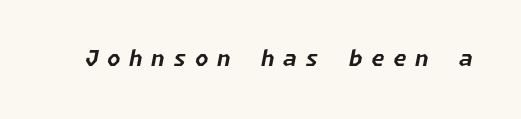
Only glyphs here, with clear space below each row. Substantial extra tracking has been applied to these lines. Does the lettering tilt? It does — this is italic. Emphasis by weight is at full strength: bold.
